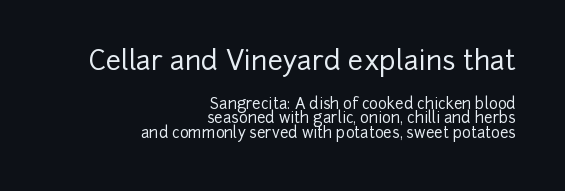
{"italic": "no", "underline": "no", "align": "right", "line_spacing": "tight", "line_spacing_ratio": 0.97, "letter_spacing": "normal", "letter_spacing_em": 0.0, "larger_block": "first", "size_ratio": 1.8, "glyph_px": 27}
